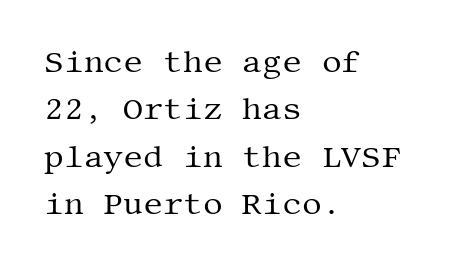
Q: Is the text bold? A: No.
Q: Is the text italic (slanted)? A: No, it is upright.
Q: Is the typeface a serif or a sans-serif typeface? A: Serif.
Q: Is the text underlined? A: No.
Q: How is the paragraph aligned? A: Left-aligned.
Q: Is the spacing between letters normal or unusually wide? A: Normal.
Q: Is the spacing between lines tight, normal or loose? A: Normal.
Q: Width (condensed, normal, or wide)? A: Normal.
Q: Stroke contrast? A: Medium.
Q: x-height? A: Large.
